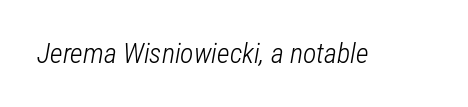
The type is set solid horizontally, with unmodified tracking. This sample has the flowing, uneven cadence of proportional lettering. An italicized treatment has been applied to the whole sample. A clean baseline with only descenders dipping below it.
